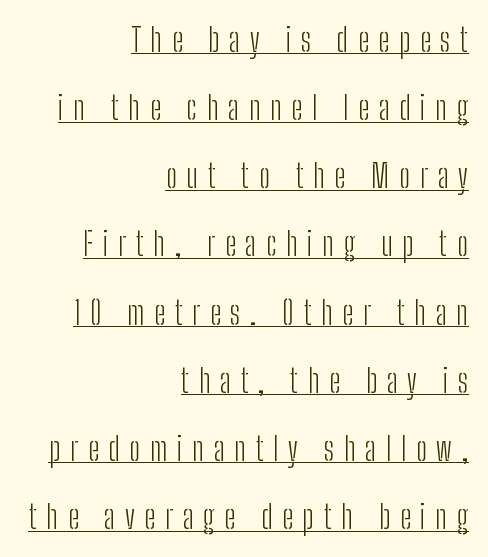
The letters are spread apart with noticeably loose tracking. Is the type heavy? It reads as light-to-regular instead. These lines are rendered in a variable-pitch font. The rendering shows plain stroke endings on the letterforms — a sans-serif design. The string is rendered with underlining switched on.
